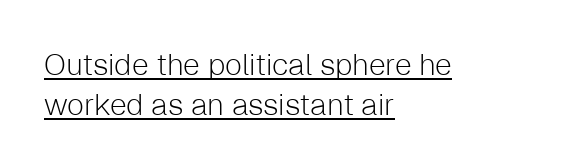
{"serif": "no", "italic": "no", "bold": "no", "weight": "light", "width": "normal", "stroke_contrast": "low", "x_height": "medium", "monospaced": "no", "underline": "yes", "align": "left", "line_spacing": "normal", "line_spacing_ratio": 1.32, "letter_spacing": "normal", "letter_spacing_em": 0.0, "glyph_px": 30}
